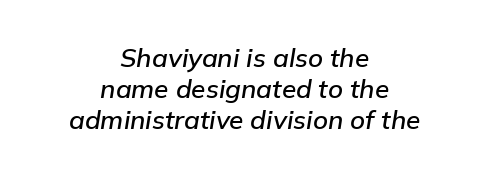
Line starts and ends both wander, symmetrically. A typesetter would mark this as italic. Letter spacing: default. The space beneath each line is pristine and unruled.
